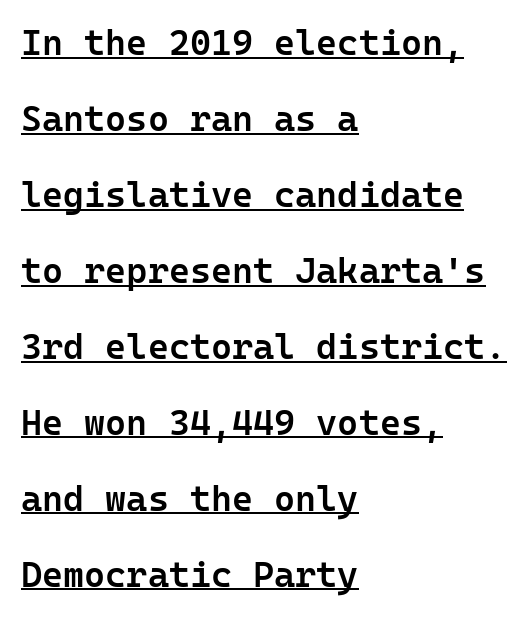
The image shows 36 px semibold sans-serif type, upright, monospaced; set left-aligned, loose line spacing (2.11x), normal letter spacing, underlined; low stroke contrast and a medium x-height.
